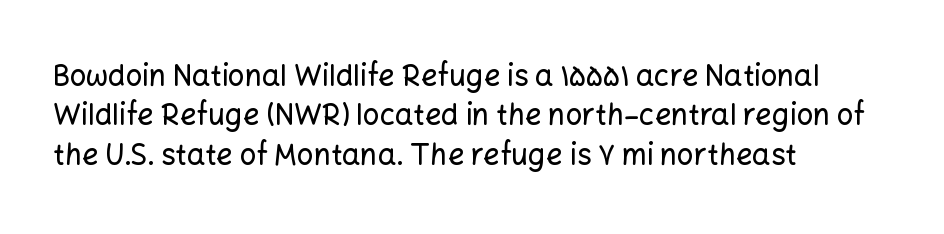
Visually the block forms a straight wall on the left and a jagged coastline on the right. How are the letters spaced? Ordinarily, with no added tracking. The font family rendered here belongs to the sans-serif group. Upright lettering throughout. Underlining? Definitely not there. Compared with typical paragraphs, the rows here are spaced about the same.
